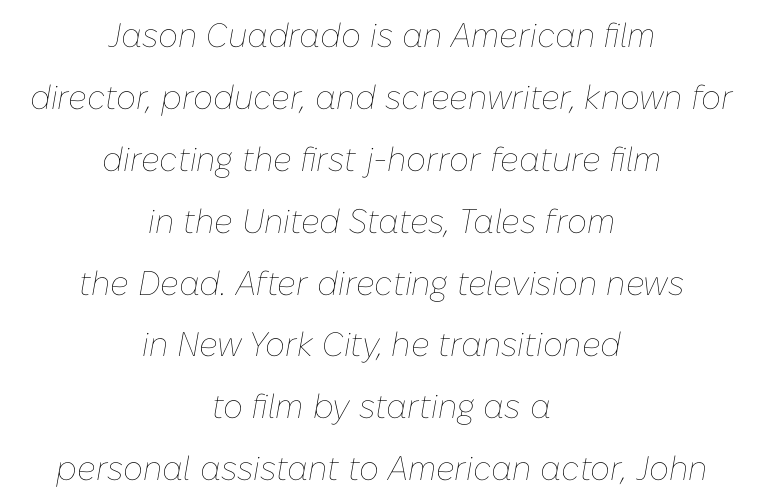
Q: Is the text bold? A: No.
Q: Is the text italic (slanted)? A: Yes, it leans right by about 10 degrees.
Q: Is the text underlined? A: No.
Q: How is the paragraph aligned? A: Centered.
Q: Is the spacing between letters normal or unusually wide? A: Normal.
Q: Width (condensed, normal, or wide)? A: Normal.
Q: Stroke contrast? A: Low.
Q: x-height? A: Medium.
Q: Monospaced? A: No.
